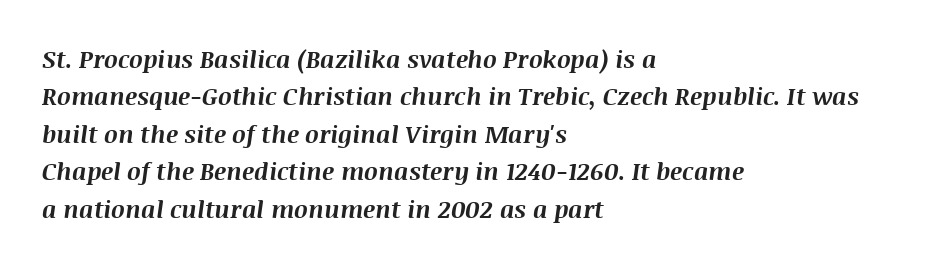
Q: Is the text bold? A: Yes.
Q: Is the text italic (slanted)? A: Yes, it leans right by about 8 degrees.
Q: Is the text underlined? A: No.
Q: How is the paragraph aligned? A: Left-aligned.
Q: Is the spacing between letters normal or unusually wide? A: Normal.
Q: Is the spacing between lines tight, normal or loose? A: Normal.
